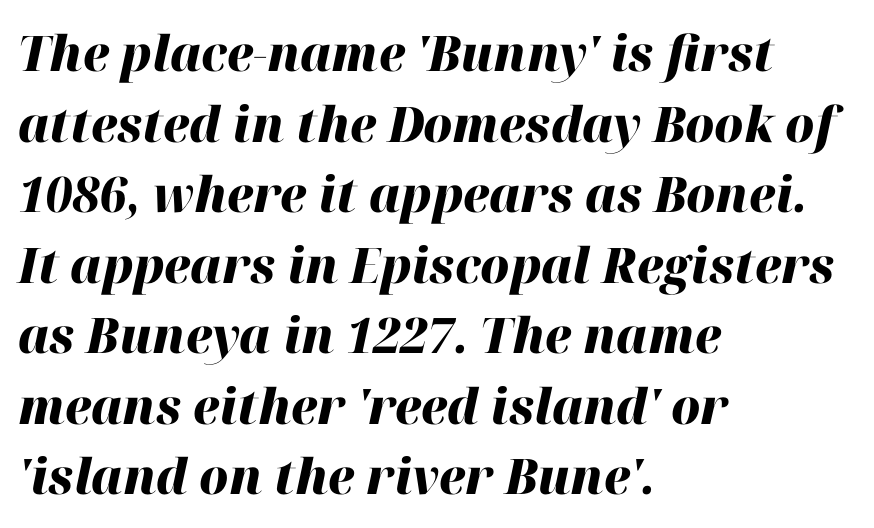
The rag falls on the right side of this text block. Leading: standard. Pretty heavy lettering here — definitely bold. Bare-footed words on every line.
